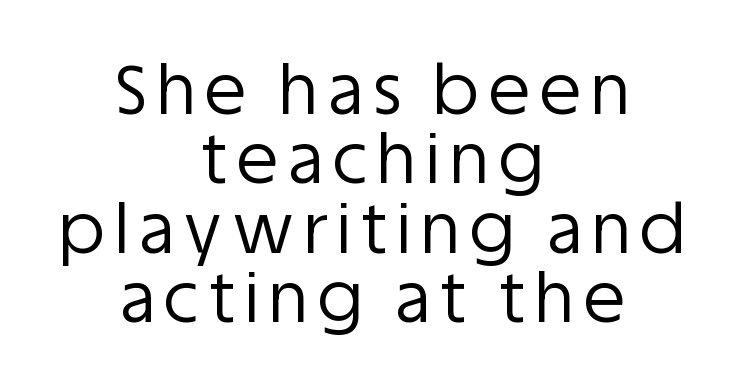
{"serif": "no", "italic": "no", "bold": "no", "weight": "regular", "width": "normal", "stroke_contrast": "low", "x_height": "large", "monospaced": "no", "underline": "no", "align": "center", "line_spacing": "tight", "line_spacing_ratio": 1.02, "glyph_px": 68}
